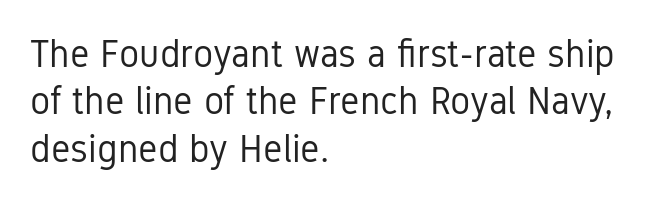
Q: Is the text bold? A: No.
Q: Is the text italic (slanted)? A: No, it is upright.
Q: Is the typeface a serif or a sans-serif typeface? A: Sans-serif.
Q: Is the text underlined? A: No.
Q: How is the paragraph aligned? A: Left-aligned.
Q: Is the spacing between letters normal or unusually wide? A: Normal.
Q: Is the spacing between lines tight, normal or loose? A: Normal.
Q: Width (condensed, normal, or wide)? A: Condensed.
Q: Stroke contrast? A: Low.
Q: x-height? A: Medium.
Q: Monospaced? A: No.
